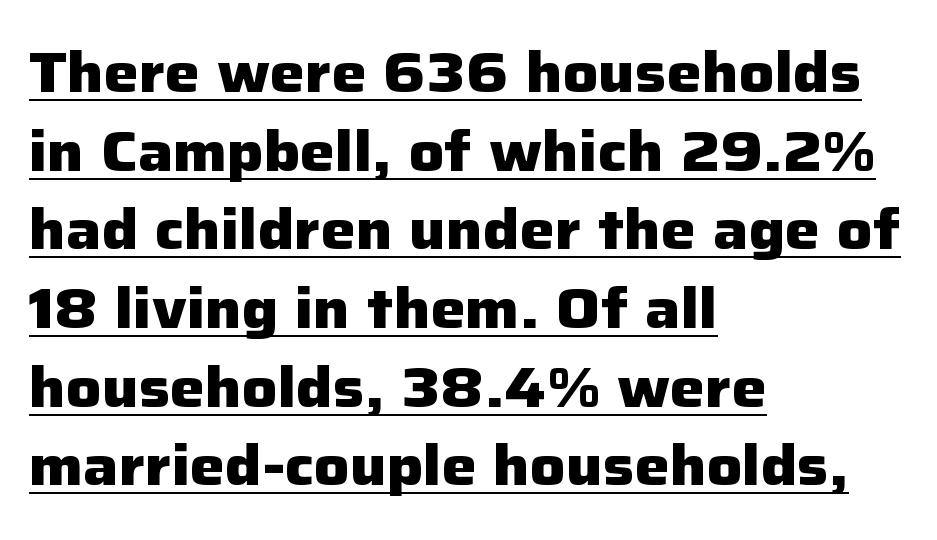
Q: Is the text bold? A: Yes.
Q: Is the text italic (slanted)? A: No, it is upright.
Q: Is the typeface a serif or a sans-serif typeface? A: Sans-serif.
Q: Is the text underlined? A: Yes.
Q: How is the paragraph aligned? A: Left-aligned.
Q: Is the spacing between letters normal or unusually wide? A: Normal.
Q: Is the spacing between lines tight, normal or loose? A: Normal.
Q: Width (condensed, normal, or wide)? A: Normal.
Q: Stroke contrast? A: Low.
Q: x-height? A: Medium.
Q: Monospaced? A: No.
